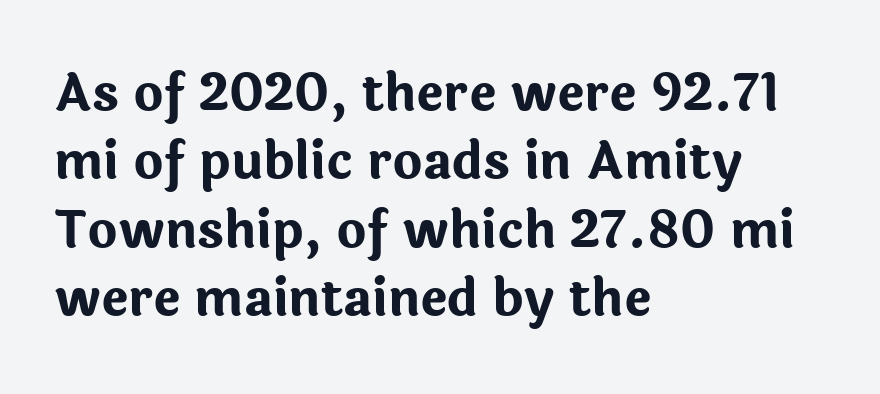
Characters follow at the spacing the type designer built in. Look at the stroke-to-counter ratio: heavy, a bold. A typesetter would call this leading conventional body-copy spacing. The space beneath each line is pristine and unruled.
